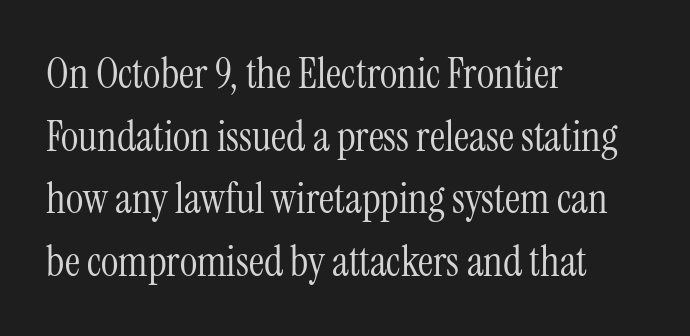
Every character sits straight up, as roman type does. If you measured baseline to baseline, you'd find a middling distance. Is the letter spacing exaggerated? No — it looks like the ordinary default. The characters are drawn with everyday or finer stroke widths. The face used here is proportionally spaced, like ordinary book or web type. The lines in this sample share a left origin and differ only in where they stop.
